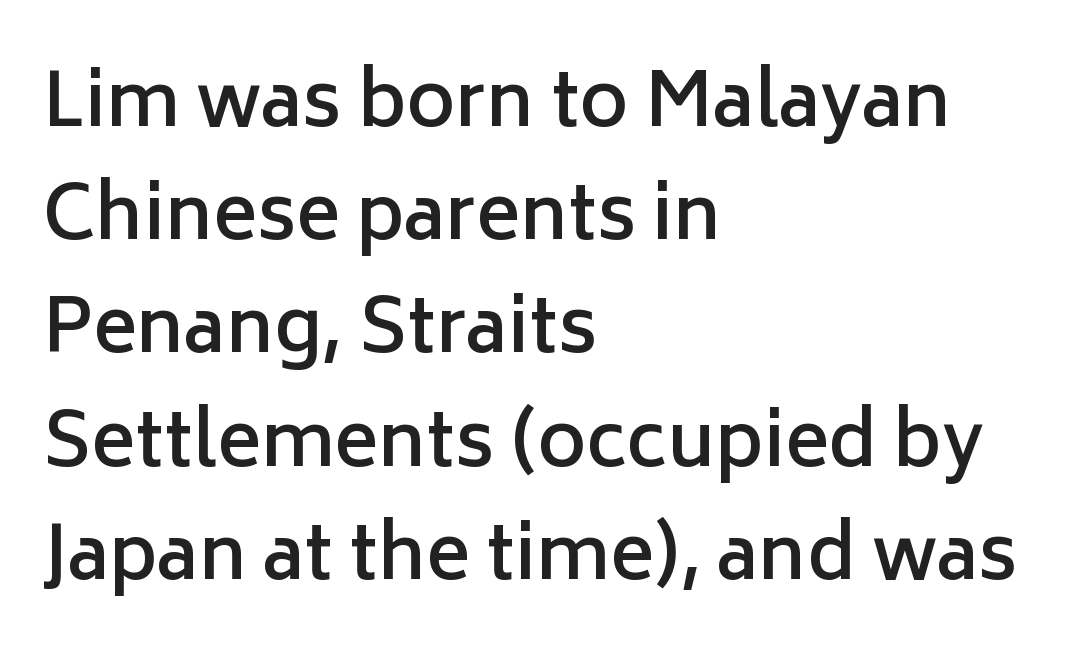
The image shows 74 px semibold sans-serif type, upright; set left-aligned, normal line spacing (1.53x), normal letter spacing, not underlined; low stroke contrast and a medium x-height.
